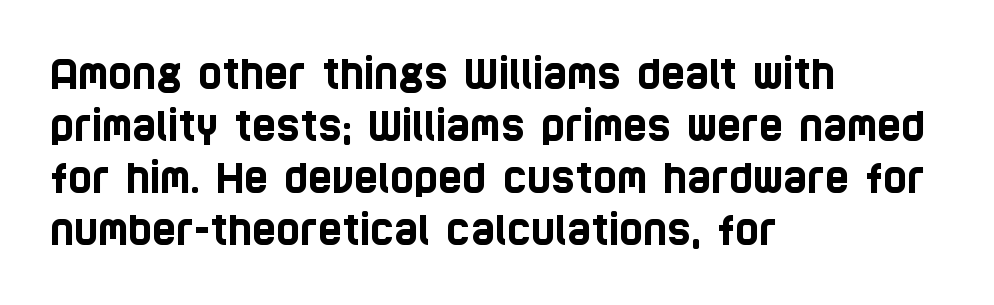
{"serif": "no", "width": "condensed", "stroke_contrast": "low", "x_height": "large", "monospaced": "no", "underline": "no", "align": "left", "line_spacing": "normal", "line_spacing_ratio": 1.27, "letter_spacing": "normal", "letter_spacing_em": 0.0, "glyph_px": 41}
